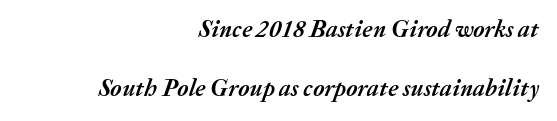
{"italic": "yes", "lean": "right", "slant_degrees": 20, "bold": "yes", "underline": "no", "align": "right", "line_spacing": "loose", "line_spacing_ratio": 2.47, "letter_spacing": "normal", "letter_spacing_em": 0.0, "glyph_px": 24}
